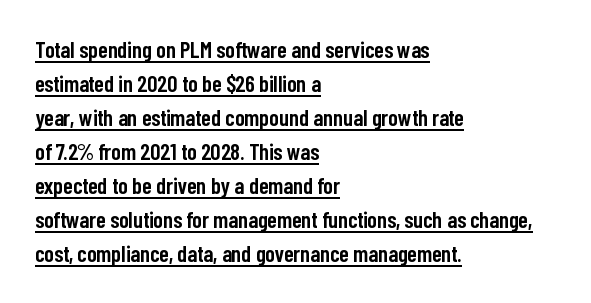
{"italic": "no", "bold": "semi", "underline": "yes", "align": "left", "line_spacing": "normal", "line_spacing_ratio": 1.48, "letter_spacing": "normal", "letter_spacing_em": 0.0, "glyph_px": 23}
